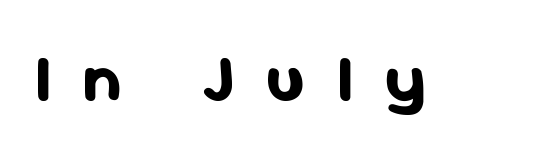
The image shows 66 px bold sans-serif type, upright; set unusually wide letter spacing (+0.48 em), not underlined; low stroke contrast and a medium x-height.
